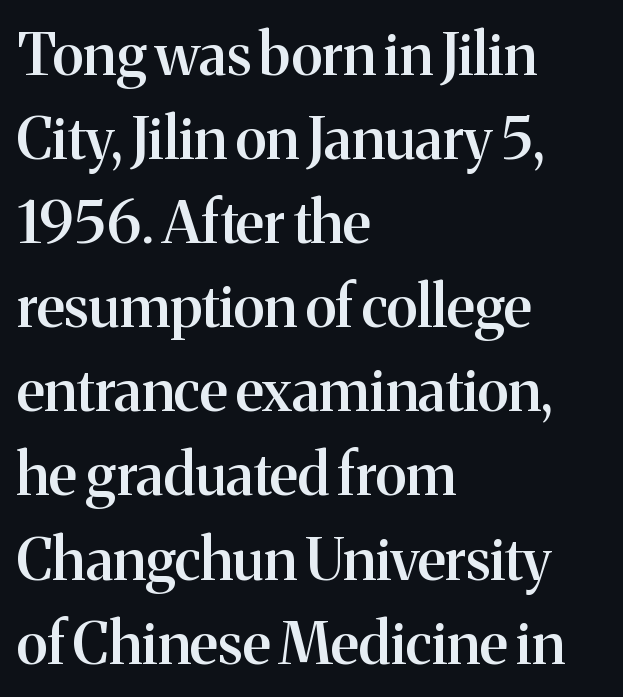
{"serif": "yes", "italic": "no", "bold": "semi", "weight": "semibold", "width": "normal", "stroke_contrast": "medium", "x_height": "medium", "monospaced": "no", "underline": "no", "align": "left", "line_spacing": "normal", "line_spacing_ratio": 1.45, "letter_spacing": "normal", "letter_spacing_em": 0.0, "glyph_px": 58}
